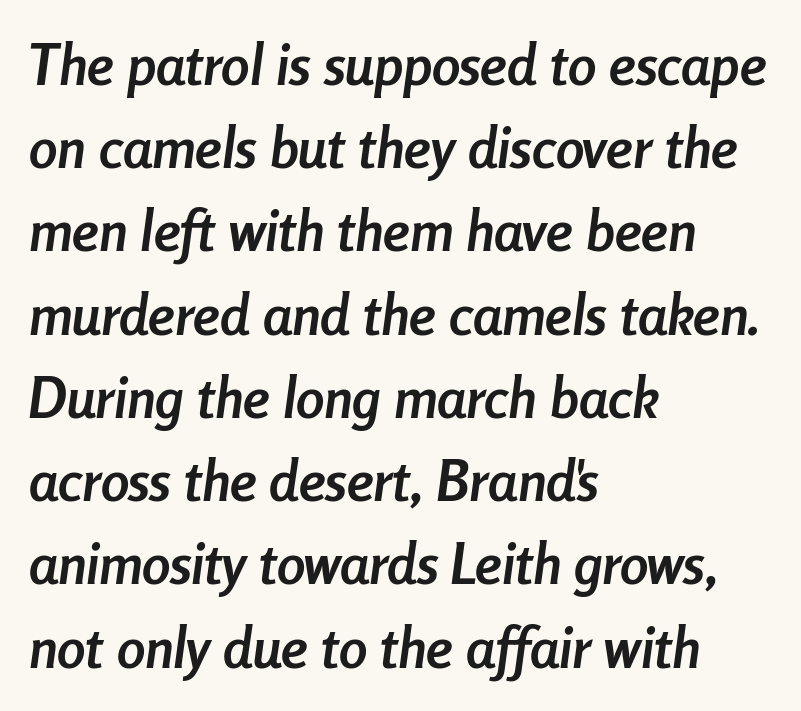
Q: Is the text bold? A: Yes.
Q: Is the text italic (slanted)? A: Yes, it leans right by about 8 degrees.
Q: Is the text underlined? A: No.
Q: How is the paragraph aligned? A: Left-aligned.
Q: Is the spacing between letters normal or unusually wide? A: Normal.
Q: Is the spacing between lines tight, normal or loose? A: Normal.
Q: Width (condensed, normal, or wide)? A: Condensed.
Q: Stroke contrast? A: Low.
Q: x-height? A: Medium.
Q: Monospaced? A: No.
